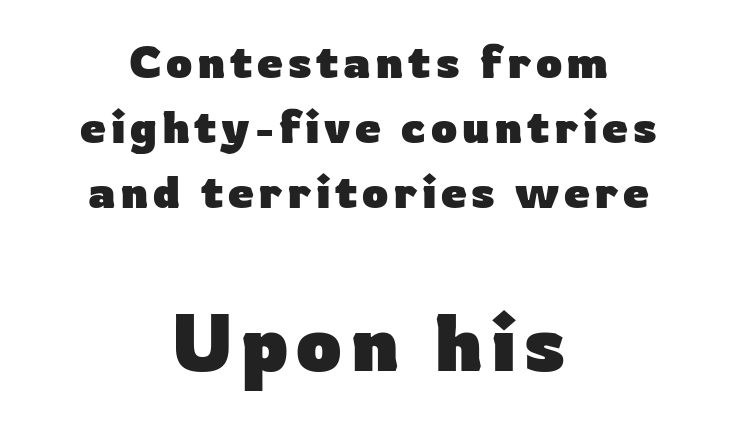
Reading down the block, each line starts at a different indent, mirrored at its end. The specimen reads as upright at a glance. Reading down the column, the eye jumps a familiar distance to each next line. The glyphs are unaccompanied by any horizontal stroke below them. Two sizes are in play, and the larger belongs to the second block.
